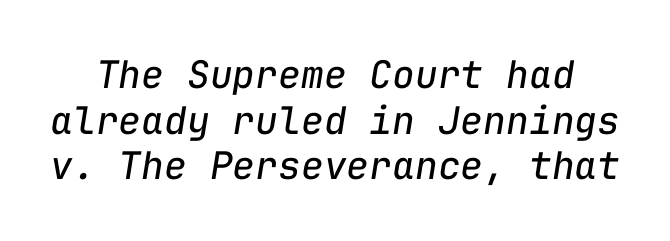
Q: Is the text bold? A: No.
Q: Is the text italic (slanted)? A: Yes, it leans right by about 9 degrees.
Q: Is the text underlined? A: No.
Q: Is the spacing between letters normal or unusually wide? A: Normal.
Q: Width (condensed, normal, or wide)? A: Normal.
Q: Stroke contrast? A: Low.
Q: x-height? A: Medium.
Q: Monospaced? A: Yes.
